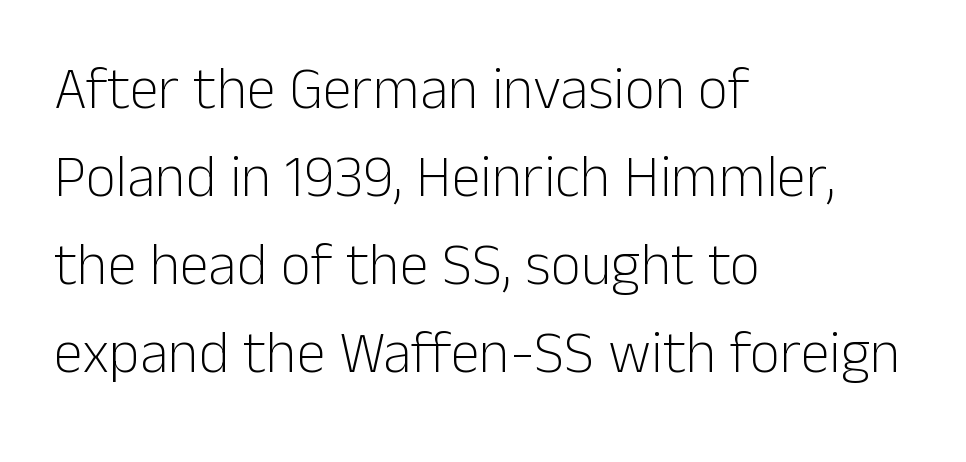
Q: Is the text bold? A: No.
Q: Is the text italic (slanted)? A: No, it is upright.
Q: Is the typeface a serif or a sans-serif typeface? A: Sans-serif.
Q: Is the text underlined? A: No.
Q: How is the paragraph aligned? A: Left-aligned.
Q: Is the spacing between letters normal or unusually wide? A: Normal.
Q: Is the spacing between lines tight, normal or loose? A: Normal.
Q: Width (condensed, normal, or wide)? A: Normal.
Q: Stroke contrast? A: Low.
Q: x-height? A: Medium.
Q: Monospaced? A: No.
